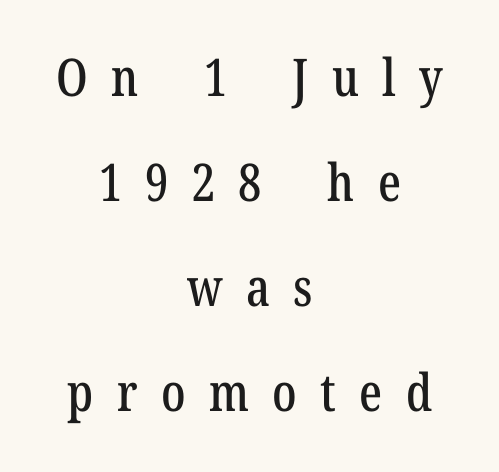
The image shows 52 px condensed serif type, upright; set centered, loose line spacing (2.02x), unusually wide letter spacing (+0.45 em), not underlined; low stroke contrast and a medium x-height.
